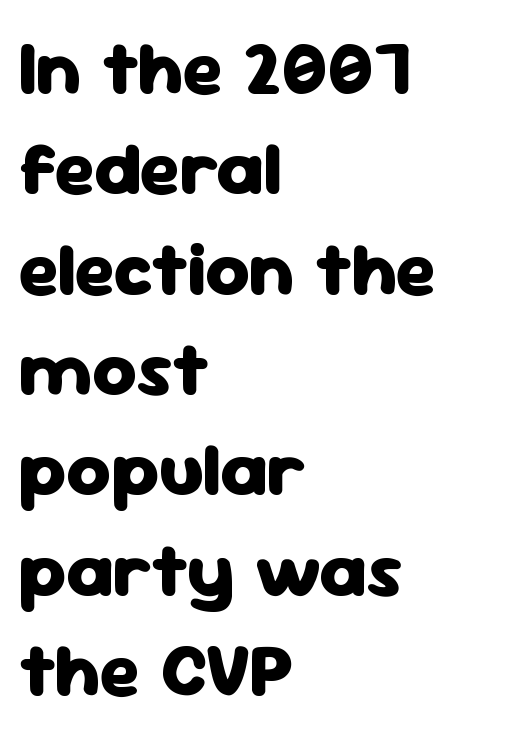
Q: Is the text bold? A: Yes.
Q: Is the text italic (slanted)? A: No, it is upright.
Q: Is the typeface a serif or a sans-serif typeface? A: Sans-serif.
Q: Is the text underlined? A: No.
Q: How is the paragraph aligned? A: Left-aligned.
Q: Is the spacing between letters normal or unusually wide? A: Normal.
Q: Is the spacing between lines tight, normal or loose? A: Normal.
Q: Width (condensed, normal, or wide)? A: Normal.
Q: Stroke contrast? A: Low.
Q: x-height? A: Medium.
Q: Monospaced? A: No.
